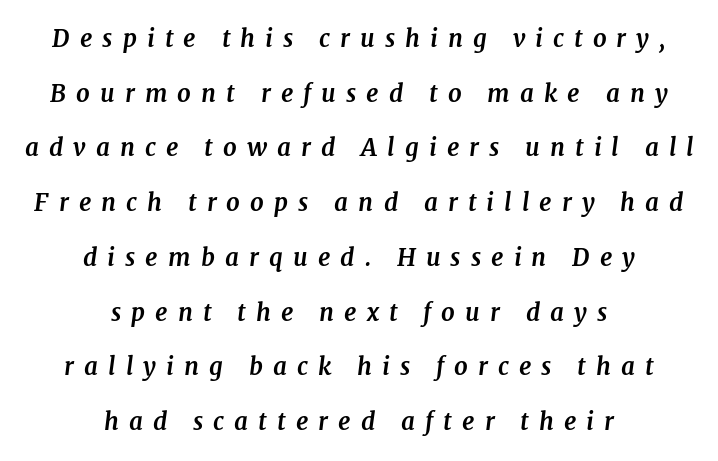
Q: Is the text bold? A: Yes.
Q: Is the text italic (slanted)? A: Yes, it leans right by about 7 degrees.
Q: Is the text underlined? A: No.
Q: How is the paragraph aligned? A: Centered.
Q: Is the spacing between letters normal or unusually wide? A: Unusually wide.
Q: Is the spacing between lines tight, normal or loose? A: Loose.
